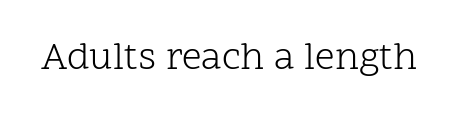
These lines are rendered in a variable-pitch font. Spacing between characters is what you'd get straight out of the box. Caption: face not bold, strokes unweighted. Font category for this specimen: serif. Anything drawn beneath the words? Only blank space. Unlike italic type, these characters show no tilt at all.
